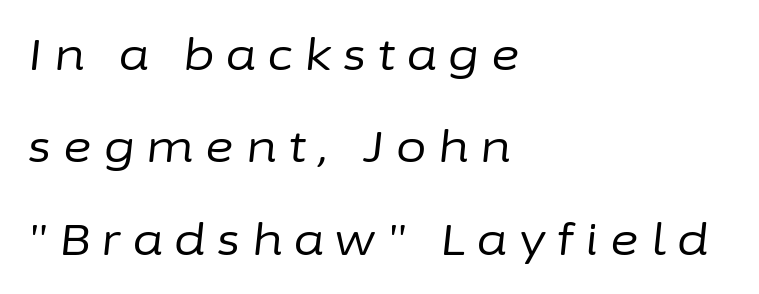
The image shows 44 px regular-weight type, italic (leaning right); set left-aligned, loose line spacing (2.1x), unusually wide letter spacing (+0.27 em), not underlined; low stroke contrast and a medium x-height.
